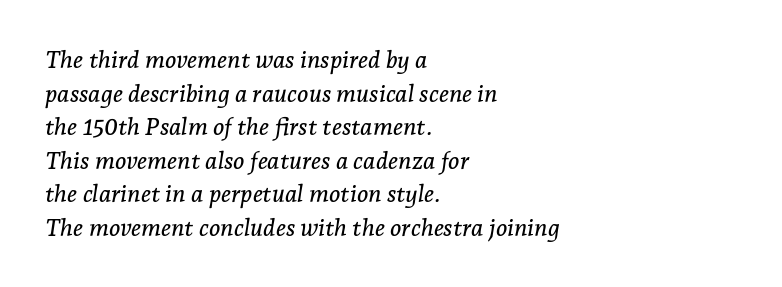
Q: Is the text italic (slanted)? A: Yes, it leans right by about 7 degrees.
Q: Is the text underlined? A: No.
Q: How is the paragraph aligned? A: Left-aligned.
Q: Is the spacing between letters normal or unusually wide? A: Normal.
Q: Is the spacing between lines tight, normal or loose? A: Normal.
